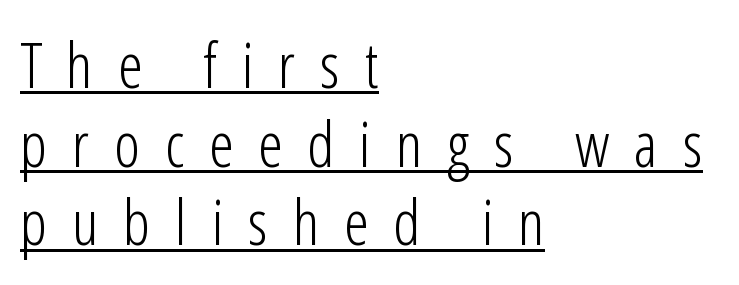
The image shows 63 px light, condensed sans-serif type, upright; set left-aligned, normal line spacing (1.25x), unusually wide letter spacing (+0.39 em), underlined; low stroke contrast and a medium x-height.
